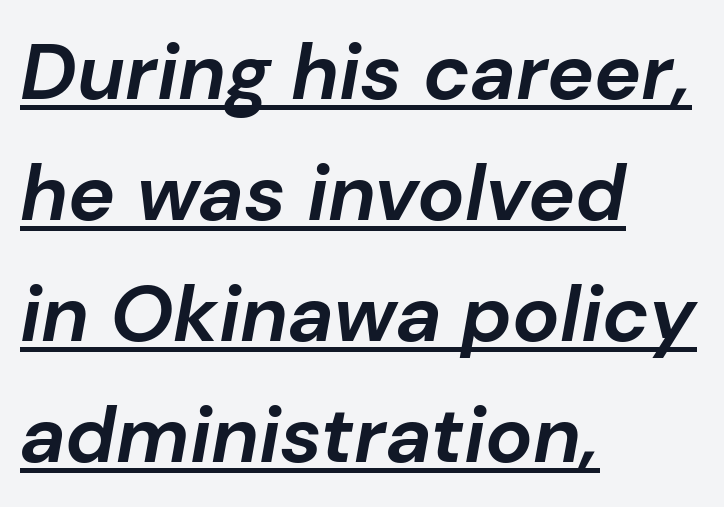
{"italic": "yes", "lean": "right", "slant_degrees": 10, "bold": "yes", "weight": "bold", "width": "normal", "stroke_contrast": "low", "x_height": "medium", "monospaced": "no", "underline": "yes", "align": "left", "line_spacing": "normal", "line_spacing_ratio": 1.53, "letter_spacing": "normal", "letter_spacing_em": 0.0, "glyph_px": 79}
